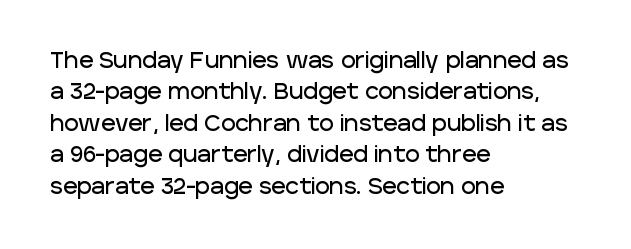
The image shows 22 px text type, upright; set left-aligned, normal line spacing (1.43x), normal letter spacing, not underlined.
